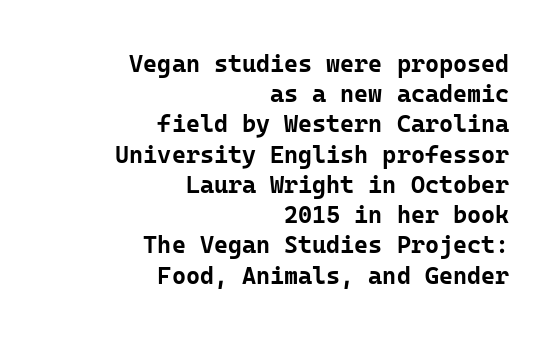
The characters look thick and weighty, a clear bold. The paragraph has a hard right edge and a soft left edge. Summary of vertical rhythm: regular, with standard interline spacing. Any mark beneath the type? The region is blank. The horizontal fit of the characters is conventional and even. Do the letters lean? They stand straight.
